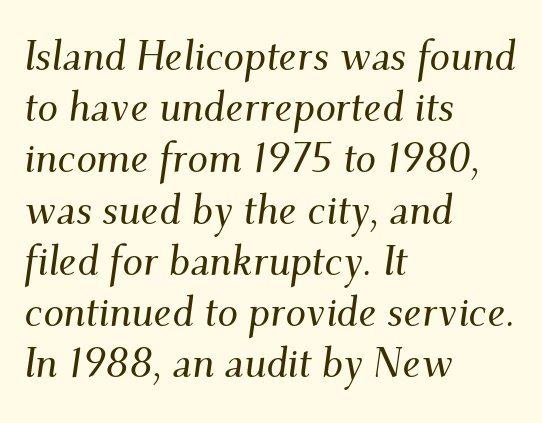
Q: Is the text italic (slanted)? A: Yes, it leans right by about 9 degrees.
Q: Is the typeface a serif or a sans-serif typeface? A: Serif.
Q: Is the text underlined? A: No.
Q: How is the paragraph aligned? A: Left-aligned.
Q: Is the spacing between letters normal or unusually wide? A: Normal.
Q: Is the spacing between lines tight, normal or loose? A: Normal.
Q: Width (condensed, normal, or wide)? A: Normal.
Q: Stroke contrast? A: Medium.
Q: x-height? A: Small.
Q: Monospaced? A: No.
